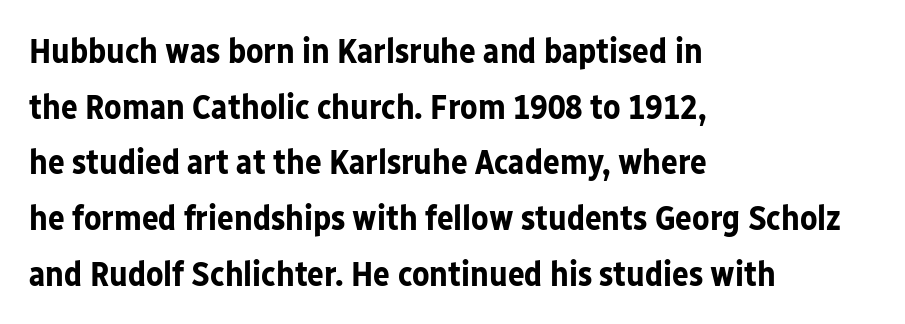
{"serif": "no", "italic": "no", "bold": "yes", "weight": "bold", "width": "normal", "stroke_contrast": "low", "x_height": "medium", "monospaced": "no", "underline": "no", "align": "left", "line_spacing": "normal", "line_spacing_ratio": 1.59, "letter_spacing": "normal", "letter_spacing_em": 0.0, "glyph_px": 35}
